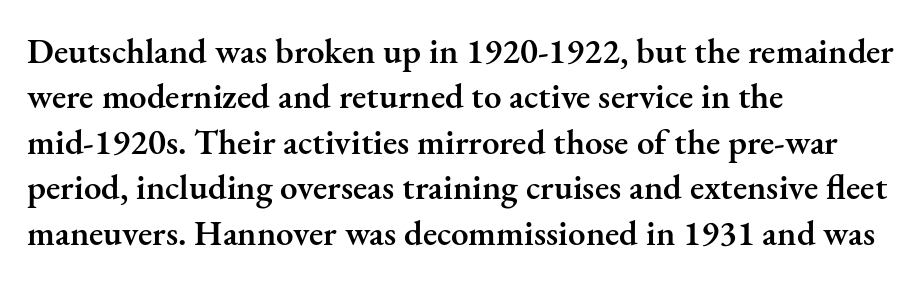
Here the glyphs are tracked normally, forming tight word shapes. The face used here is proportionally spaced, like ordinary book or web type. The designer went with a serif here, giving each stem small feet. Descenders hang freely into open space. Posture: upright roman.
